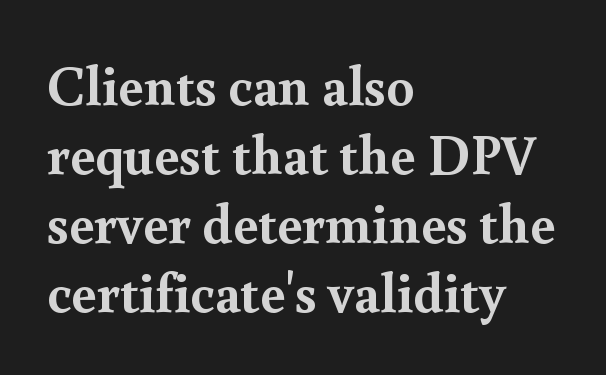
{"serif": "yes", "italic": "no", "bold": "yes", "weight": "semibold", "width": "normal", "x_height": "small", "monospaced": "no", "underline": "no", "align": "left", "line_spacing_ratio": 1.23, "letter_spacing": "normal", "letter_spacing_em": 0.0, "glyph_px": 56}
